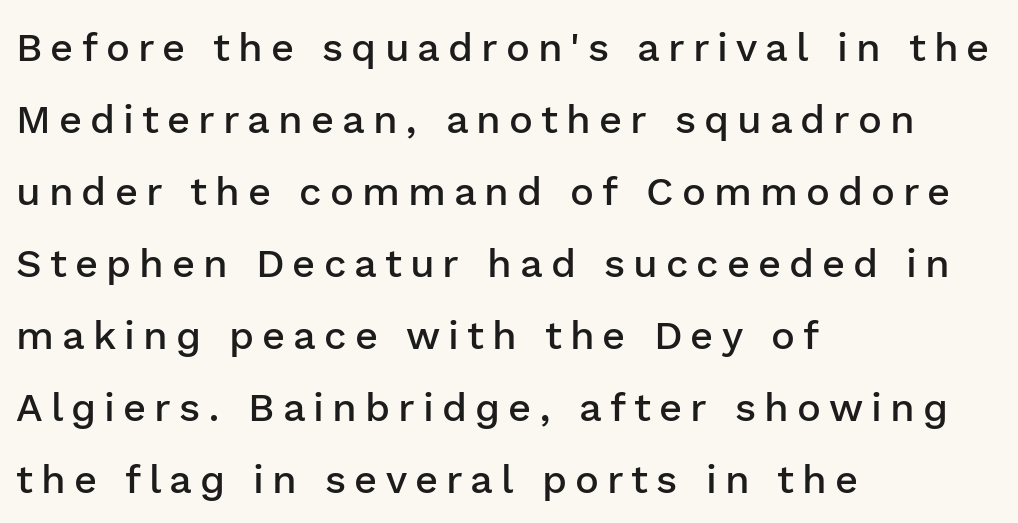
The image shows 40 px semibold sans-serif type, upright; set left-aligned, line spacing 1.8x, unusually wide letter spacing (+0.2 em), not underlined; low stroke contrast and a medium x-height.
